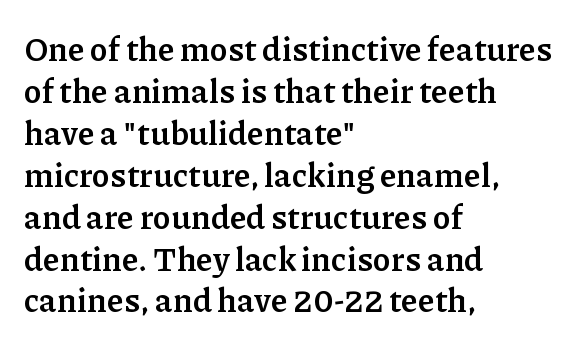
The letters advance in unequal steps, a hallmark of proportional type. Caption: multi-line text, flush left, ragged right. How are the letters spaced? Ordinarily, with no added tracking. Every character sits straight up, as roman type does.
